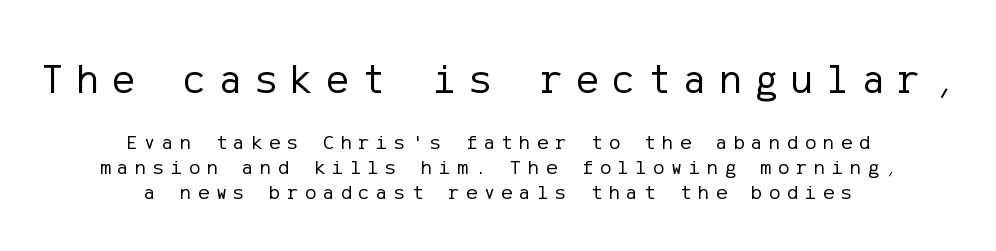
The image shows 42 px regular-weight sans-serif type, upright; set centered, line spacing 1.18x, unusually wide letter spacing (+0.32 em), not underlined; the first (top) block is 2.0x larger; low stroke contrast and a medium x-height.
